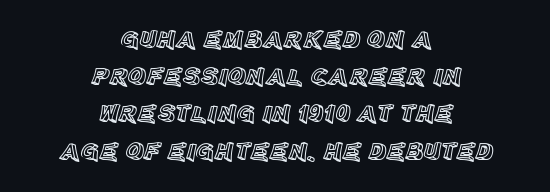
The image shows 25 px text type; set centered, normal line spacing (1.49x), normal letter spacing, not underlined.
